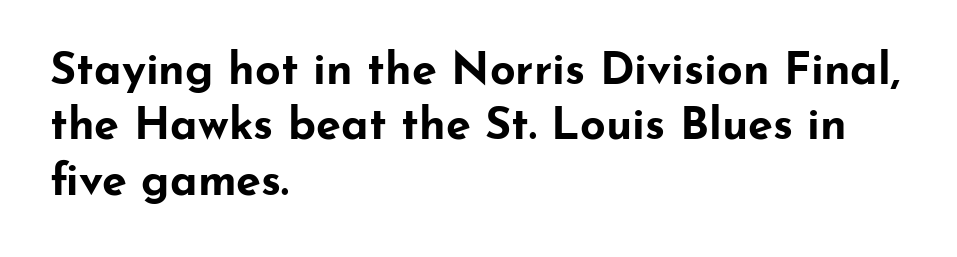
The area under the type is left untouched. Words appear dense and cohesive because spacing is normal. This is sans-serif lettering, the kind often seen on screens and signage. Which margin do the lines hug? The left one — the right edge is uneven. Think of a printed novel: that variable character pitch is what you see here.
